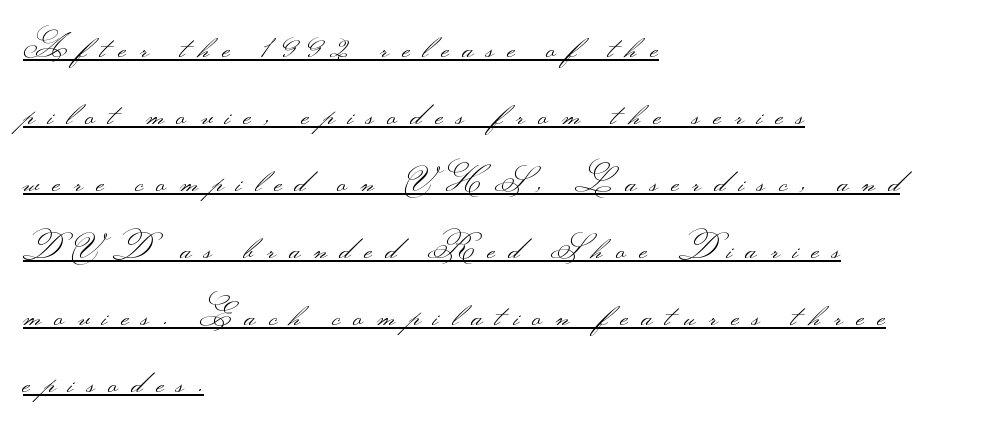
The image shows 31 px light, wide sans-serif type; set left-aligned, loose line spacing (2.16x), unusually wide letter spacing (+0.43 em), underlined; medium stroke contrast.
